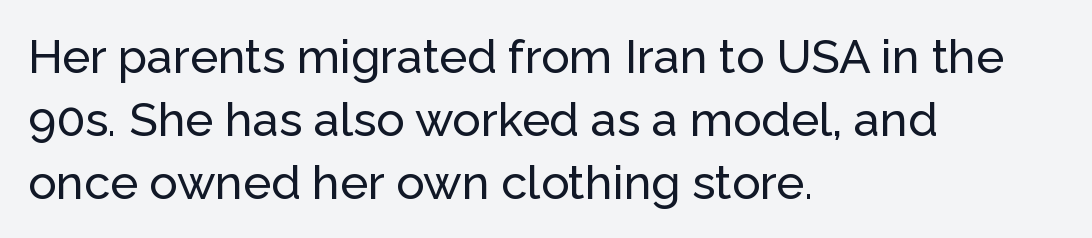
{"serif": "no", "italic": "no", "width": "normal", "stroke_contrast": "low", "x_height": "medium", "monospaced": "no", "underline": "no", "align": "left", "line_spacing": "normal", "line_spacing_ratio": 1.34, "letter_spacing": "normal", "letter_spacing_em": 0.0, "glyph_px": 47}
